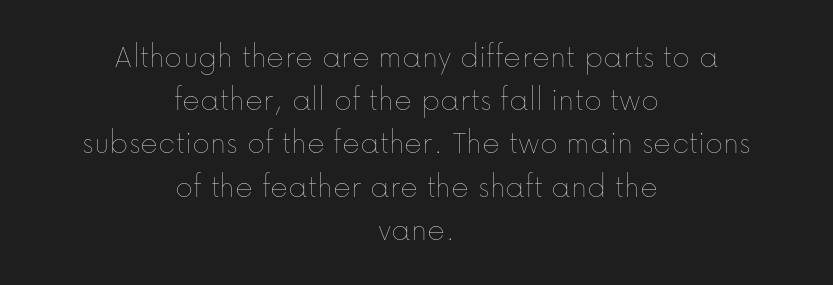
The image shows 34 px thin type, upright; set centered, normal line spacing (1.27x), normal letter spacing, not underlined; low stroke contrast and a medium x-height.
